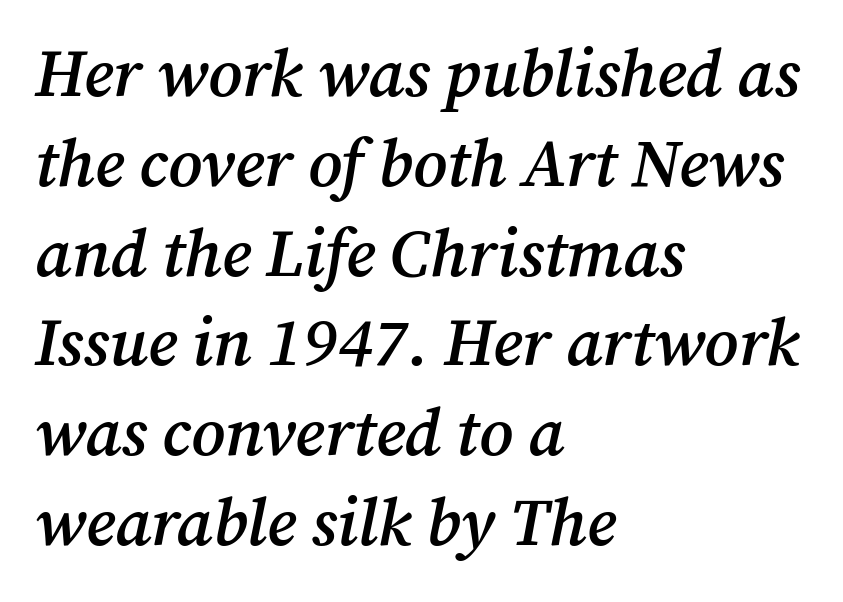
Q: Is the text bold? A: Semi-bold.
Q: Is the text italic (slanted)? A: Yes, it leans right by about 12 degrees.
Q: Is the typeface a serif or a sans-serif typeface? A: Serif.
Q: Is the text underlined? A: No.
Q: How is the paragraph aligned? A: Left-aligned.
Q: Is the spacing between letters normal or unusually wide? A: Normal.
Q: Is the spacing between lines tight, normal or loose? A: Normal.
Q: Width (condensed, normal, or wide)? A: Normal.
Q: Stroke contrast? A: Medium.
Q: x-height? A: Medium.
Q: Monospaced? A: No.
